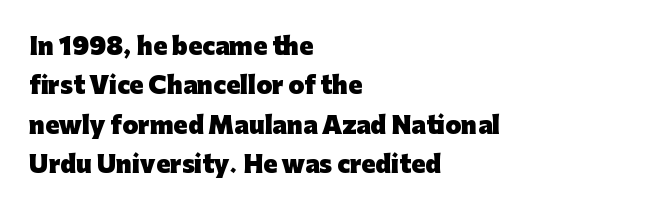
The rendering anchors every line to the left-hand side. How are the letters spaced? Ordinarily, with no added tracking. Descenders are the only things crossing below the line. Chunky letters — that's bold for sure. Style check: upright.
